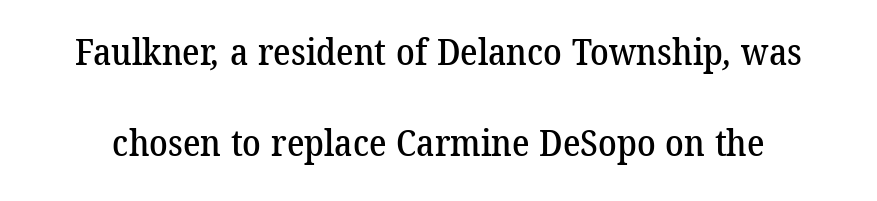
The image shows 37 px serif type; set loose line spacing (2.46x), normal letter spacing, not underlined; low stroke contrast and a medium x-height.
